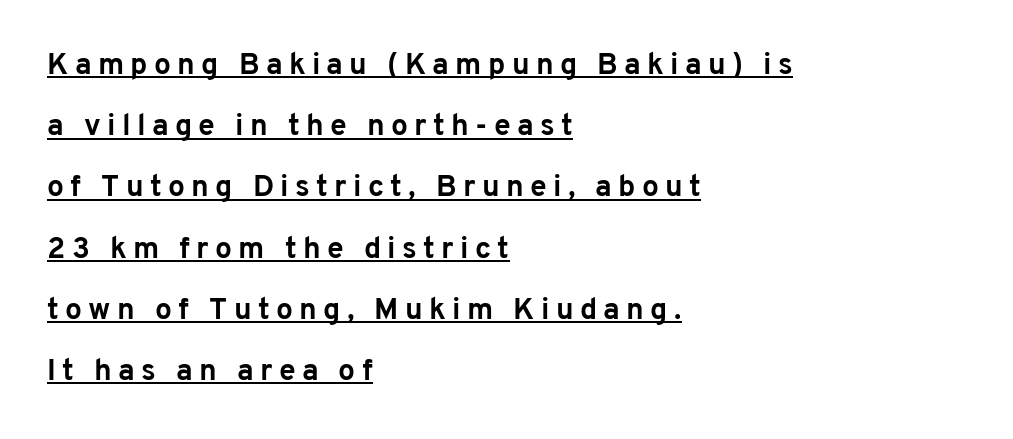
Q: Is the text bold? A: Yes.
Q: Is the text italic (slanted)? A: No, it is upright.
Q: Is the typeface a serif or a sans-serif typeface? A: Sans-serif.
Q: Is the text underlined? A: Yes.
Q: How is the paragraph aligned? A: Left-aligned.
Q: Is the spacing between letters normal or unusually wide? A: Unusually wide.
Q: Is the spacing between lines tight, normal or loose? A: Loose.
Q: Width (condensed, normal, or wide)? A: Normal.
Q: Stroke contrast? A: Low.
Q: x-height? A: Medium.
Q: Monospaced? A: No.
